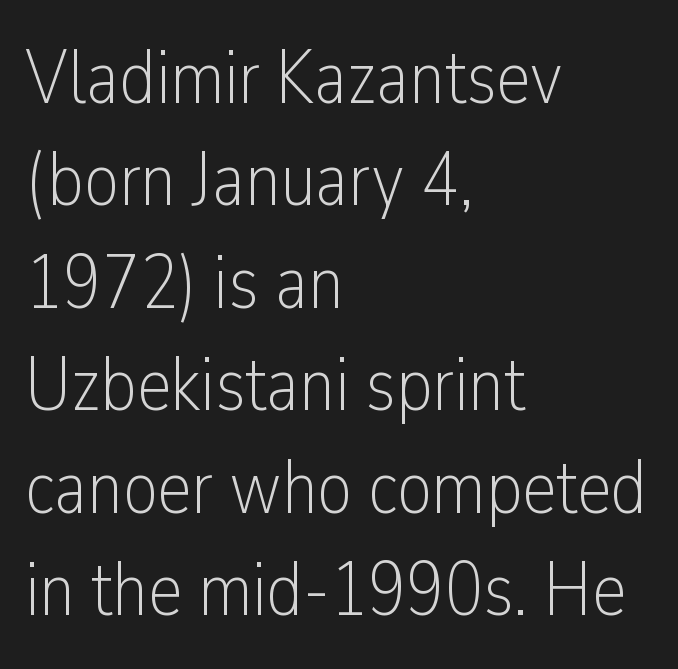
{"serif": "no", "italic": "no", "bold": "no", "weight": "light", "width": "condensed", "stroke_contrast": "low", "x_height": "medium", "monospaced": "no", "underline": "no", "align": "left", "line_spacing": "normal", "line_spacing_ratio": 1.33, "letter_spacing": "normal", "letter_spacing_em": 0.0, "glyph_px": 77}
